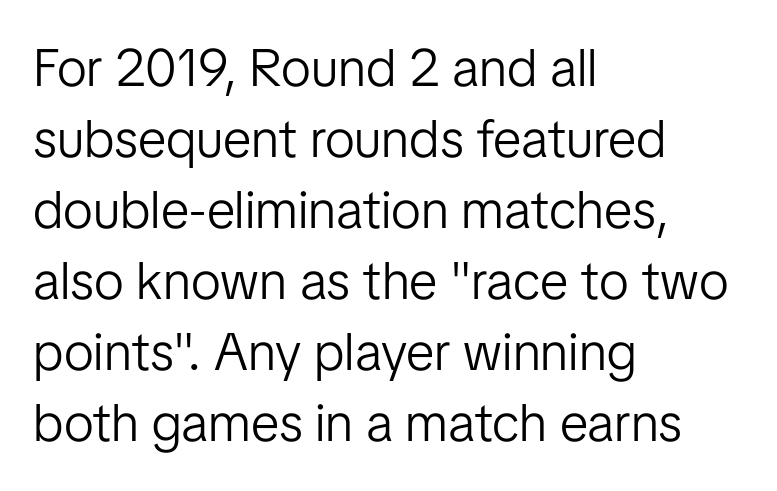
{"serif": "no", "italic": "no", "bold": "no", "weight": "light", "width": "normal", "stroke_contrast": "low", "x_height": "medium", "monospaced": "no", "underline": "no", "align": "left", "line_spacing": "normal", "line_spacing_ratio": 1.34, "letter_spacing": "normal", "letter_spacing_em": 0.0, "glyph_px": 53}
